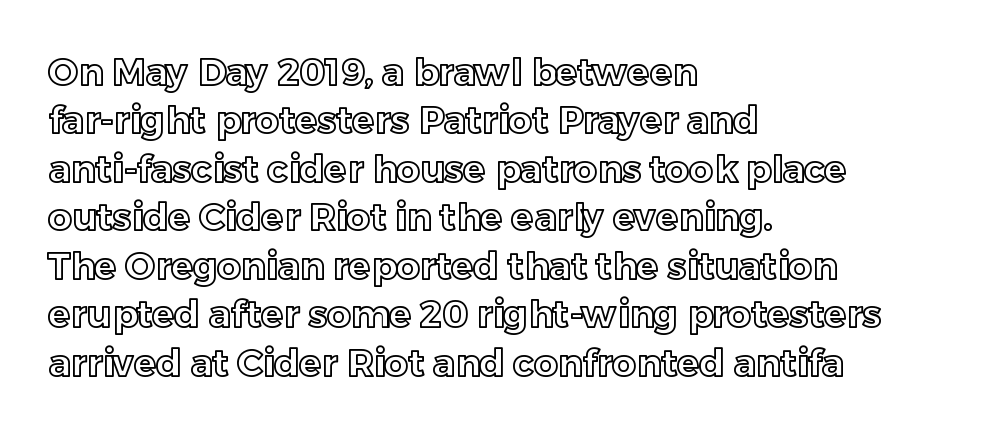
{"italic": "no", "width": "normal", "x_height": "medium", "monospaced": "no", "underline": "no", "align": "left", "line_spacing": "normal", "line_spacing_ratio": 1.31, "letter_spacing": "normal", "letter_spacing_em": 0.0, "glyph_px": 37}
